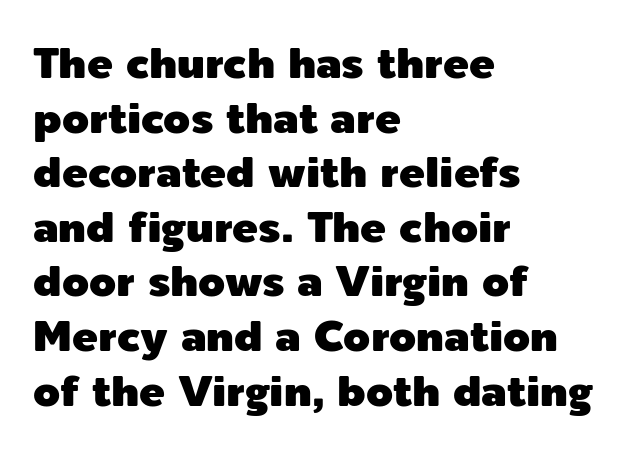
Compared with typical paragraphs, the rows here are spaced about the same. Vertical strokes here are truly vertical. Clear beneath every line of the passage. In CSS terms this would be text-align: left.
